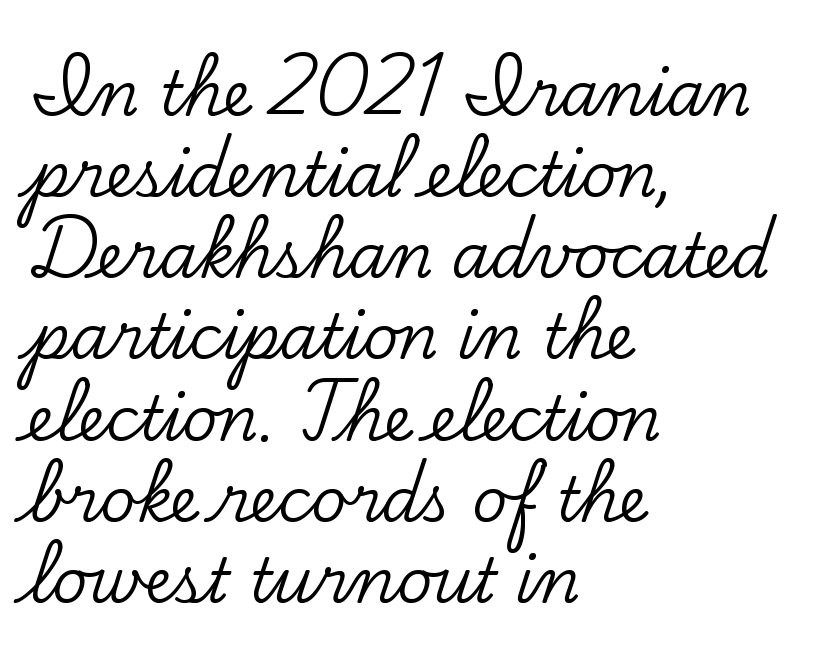
The image shows 61 px serif type; set left-aligned, normal line spacing (1.33x), normal letter spacing, not underlined; low stroke contrast and a small x-height.
